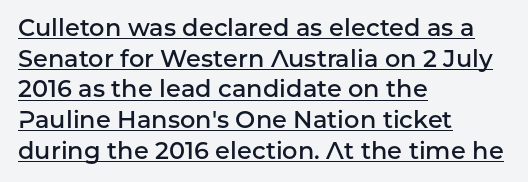
The line texture is even and compact thanks to regular tracking. Where is the straight margin? On the left. Italic: no, the glyphs are upright roman. Look at the stroke-to-counter ratio: somewhat heavy, a semibold.
